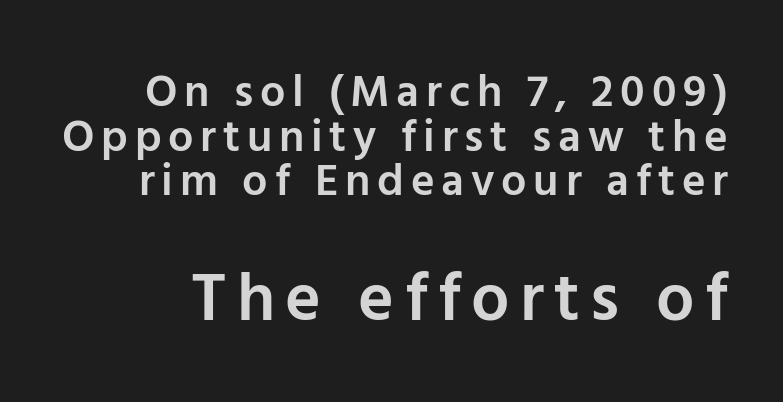
{"serif": "no", "italic": "no", "bold": "semi", "weight": "semibold", "width": "normal", "stroke_contrast": "low", "x_height": "medium", "monospaced": "no", "underline": "no", "line_spacing": "tight", "line_spacing_ratio": 0.99, "larger_block": "second", "size_ratio": 1.51, "glyph_px": 68}
